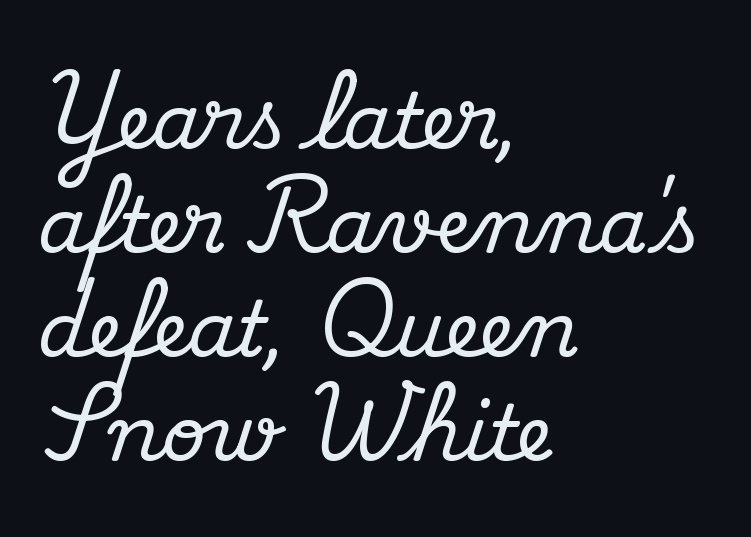
The image shows 77 px serif type; set left-aligned, normal line spacing (1.35x), normal letter spacing, not underlined; medium stroke contrast and a small x-height.
